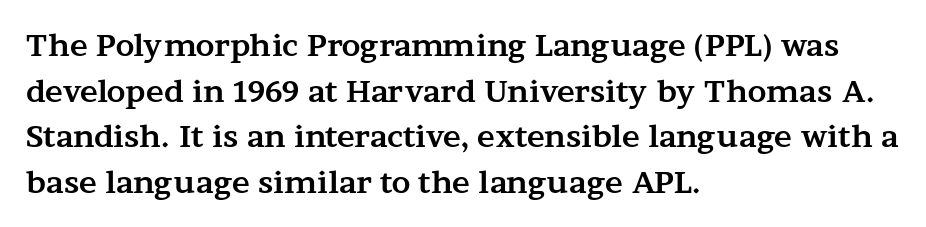
Q: Is the text bold? A: Yes.
Q: Is the text italic (slanted)? A: No, it is upright.
Q: Is the typeface a serif or a sans-serif typeface? A: Serif.
Q: Is the text underlined? A: No.
Q: How is the paragraph aligned? A: Left-aligned.
Q: Is the spacing between letters normal or unusually wide? A: Normal.
Q: Is the spacing between lines tight, normal or loose? A: Normal.
Q: Width (condensed, normal, or wide)? A: Wide.
Q: Stroke contrast? A: Medium.
Q: x-height? A: Medium.
Q: Monospaced? A: No.
